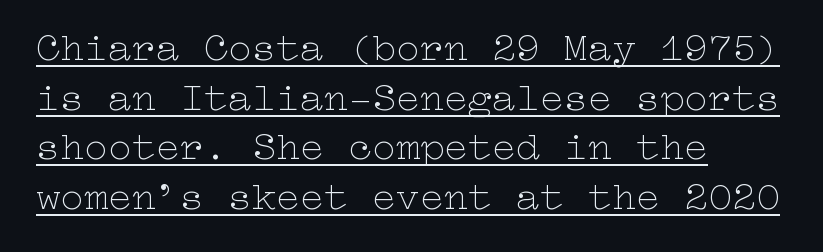
The image shows 40 px thin, wide type, upright; set left-aligned, line spacing 1.24x, normal letter spacing, underlined; low stroke contrast and a medium x-height.
